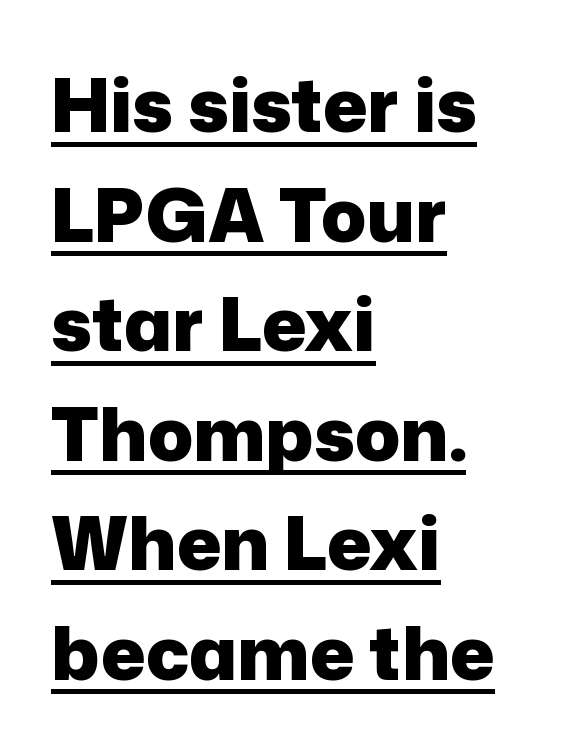
{"serif": "no", "italic": "no", "bold": "yes", "weight": "heavy", "width": "normal", "stroke_contrast": "low", "x_height": "medium", "monospaced": "no", "underline": "yes", "align": "left", "line_spacing": "normal", "line_spacing_ratio": 1.48, "letter_spacing": "normal", "letter_spacing_em": 0.0, "glyph_px": 74}
